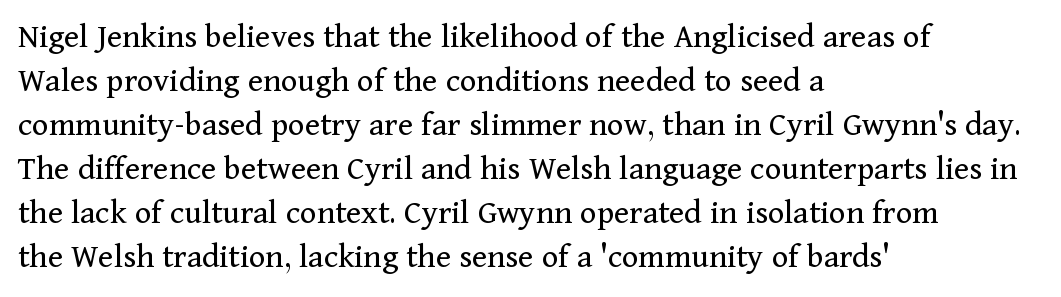
Note: serifs present on the glyphs. A roman cut, with each character standing at attention. The letterforms sit at book weight or below. Varying glyph widths throughout — classic text-font behaviour.
